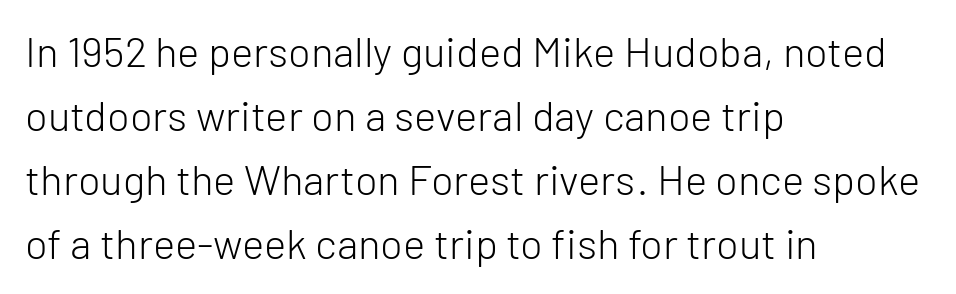
Q: Is the text bold? A: No.
Q: Is the text italic (slanted)? A: No, it is upright.
Q: Is the typeface a serif or a sans-serif typeface? A: Sans-serif.
Q: Is the text underlined? A: No.
Q: How is the paragraph aligned? A: Left-aligned.
Q: Is the spacing between letters normal or unusually wide? A: Normal.
Q: Is the spacing between lines tight, normal or loose? A: Normal.
Q: Width (condensed, normal, or wide)? A: Normal.
Q: Stroke contrast? A: Low.
Q: x-height? A: Medium.
Q: Monospaced? A: No.
